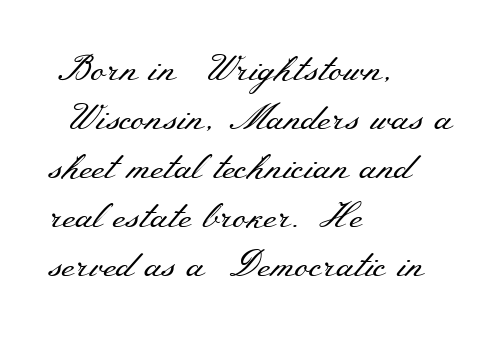
The rendering uses natural spacing where letterforms have individual widths. The characters are drawn with everyday or finer stroke widths. The letterforms sit shoulder to shoulder at normal distance. Lines of text with bare space underneath.
